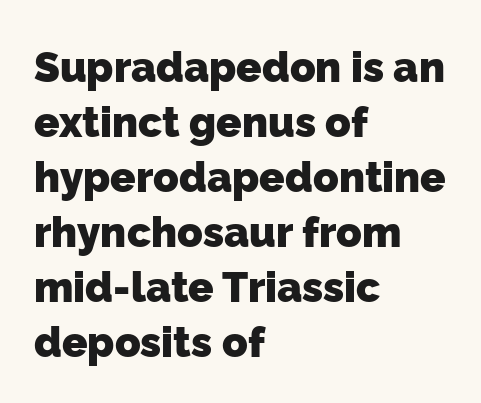
{"serif": "no", "bold": "yes", "weight": "heavy", "width": "normal", "stroke_contrast": "low", "x_height": "medium", "monospaced": "no", "underline": "no", "align": "left", "line_spacing": "normal", "line_spacing_ratio": 1.31, "letter_spacing": "normal", "letter_spacing_em": 0.0, "glyph_px": 42}
